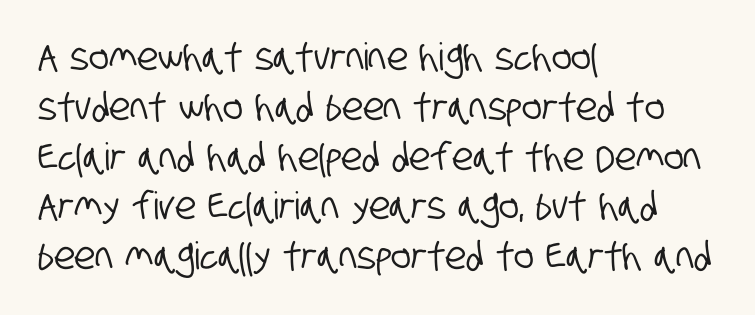
{"serif": "no", "width": "condensed", "stroke_contrast": "low", "x_height": "large", "monospaced": "no", "underline": "no", "align": "left", "line_spacing": "normal", "line_spacing_ratio": 1.31, "letter_spacing": "normal", "letter_spacing_em": 0.0, "glyph_px": 38}
